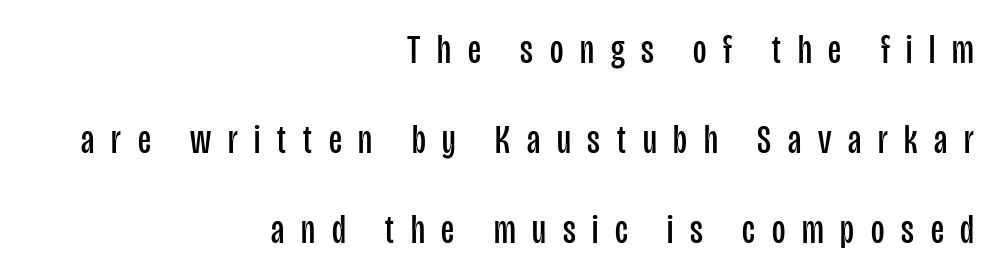
{"serif": "no", "italic": "no", "bold": "no", "weight": "regular", "width": "condensed", "stroke_contrast": "low", "x_height": "large", "monospaced": "no", "underline": "no", "align": "right", "line_spacing": "loose", "line_spacing_ratio": 2.2, "letter_spacing": "wide", "letter_spacing_em": 0.41, "glyph_px": 41}
